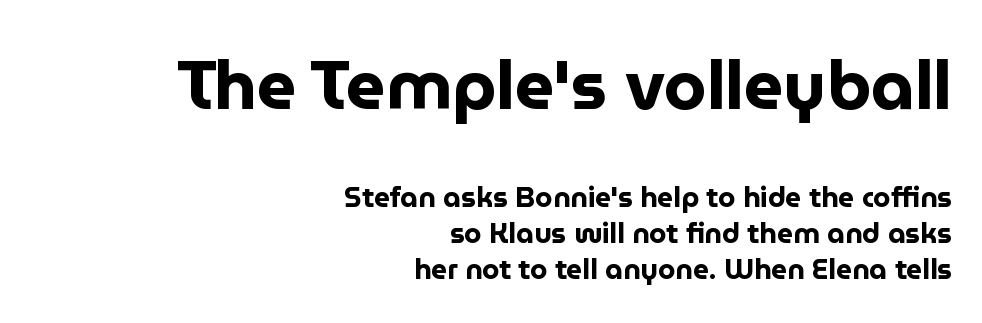
Q: Is the text bold? A: Yes.
Q: Is the text italic (slanted)? A: No, it is upright.
Q: Is the typeface a serif or a sans-serif typeface? A: Sans-serif.
Q: Is the text underlined? A: No.
Q: How is the paragraph aligned? A: Right-aligned.
Q: Is the spacing between letters normal or unusually wide? A: Normal.
Q: Is the spacing between lines tight, normal or loose? A: Normal.
Q: Which block of text is set in a larger size, the first (top) or the second (bottom)? A: The first (top) one.
Q: Width (condensed, normal, or wide)? A: Normal.
Q: Stroke contrast? A: Low.
Q: x-height? A: Medium.
Q: Monospaced? A: No.
